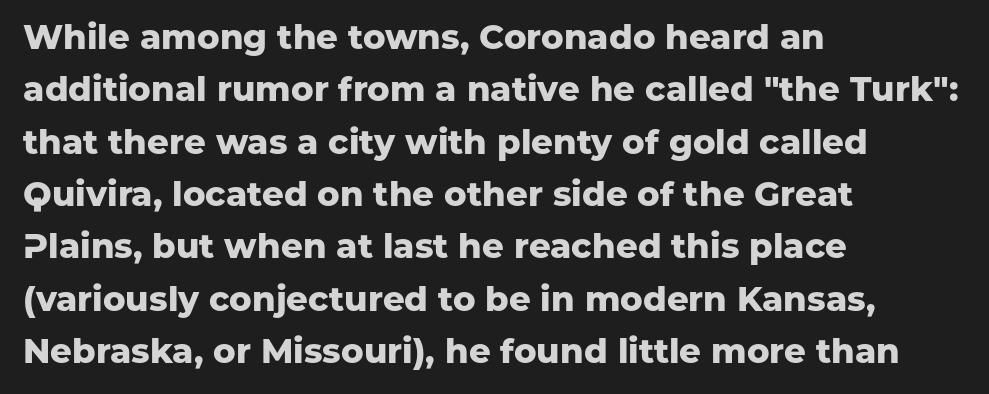
{"serif": "no", "italic": "no", "bold": "yes", "weight": "heavy", "width": "normal", "stroke_contrast": "low", "x_height": "medium", "monospaced": "no", "underline": "no", "align": "left", "line_spacing": "normal", "line_spacing_ratio": 1.54, "letter_spacing": "normal", "letter_spacing_em": 0.0, "glyph_px": 34}
